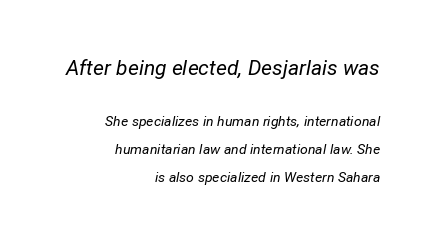
A bare baseline throughout the passage. Reading top to bottom, the characters get smaller at the block break. Summary of vertical rhythm: relaxed, with wide interline spacing. Emphasis-style slanted type is in use.
